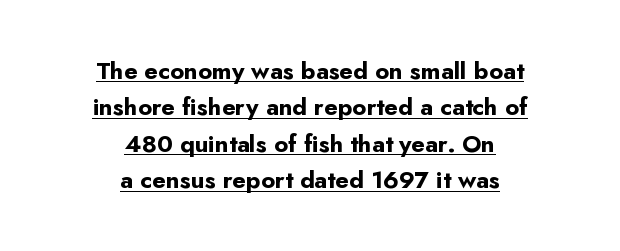
Descenders here cross a horizontal rule under the line. A typesetter would call this zero additional tracking. What weight is shown? A full bold with thick strokes. Baseline-to-baseline distance is the conventional proportion of letter height. This sample is center-justified, so both line endings float freely.
